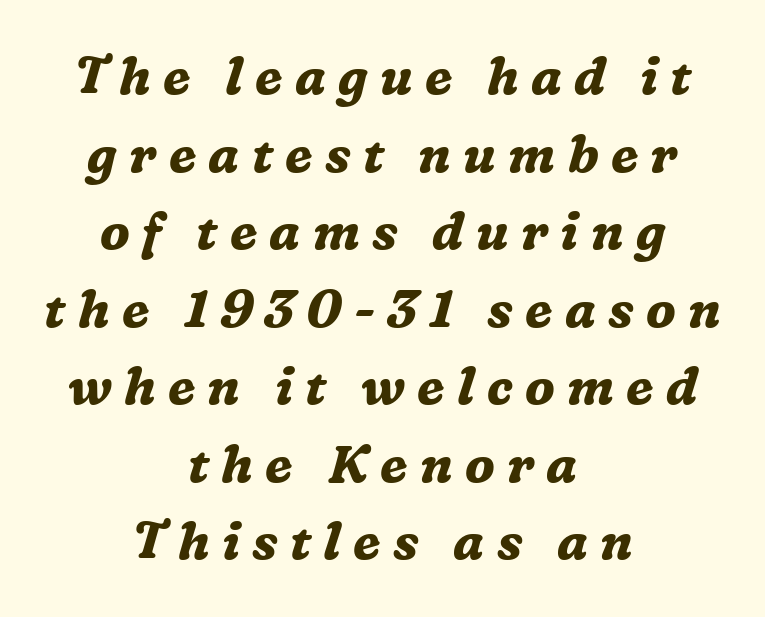
Q: Is the text bold? A: Yes.
Q: Is the text italic (slanted)? A: Yes, it leans right by about 16 degrees.
Q: Is the typeface a serif or a sans-serif typeface? A: Serif.
Q: Is the text underlined? A: No.
Q: How is the paragraph aligned? A: Centered.
Q: Is the spacing between letters normal or unusually wide? A: Unusually wide.
Q: Is the spacing between lines tight, normal or loose? A: Normal.
Q: Width (condensed, normal, or wide)? A: Normal.
Q: Stroke contrast? A: Medium.
Q: x-height? A: Medium.
Q: Monospaced? A: No.
